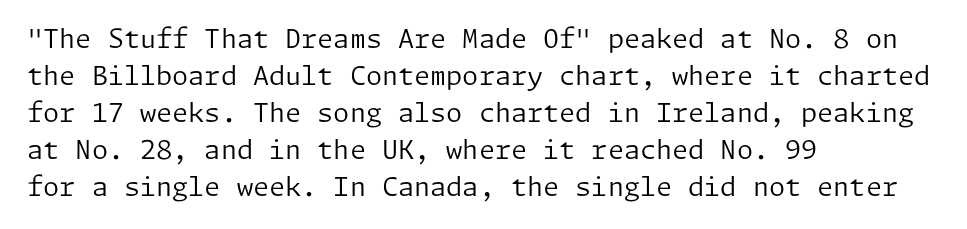
Q: Is the text bold? A: No.
Q: Is the text italic (slanted)? A: No, it is upright.
Q: Is the text underlined? A: No.
Q: How is the paragraph aligned? A: Left-aligned.
Q: Is the spacing between letters normal or unusually wide? A: Normal.
Q: Is the spacing between lines tight, normal or loose? A: Normal.
